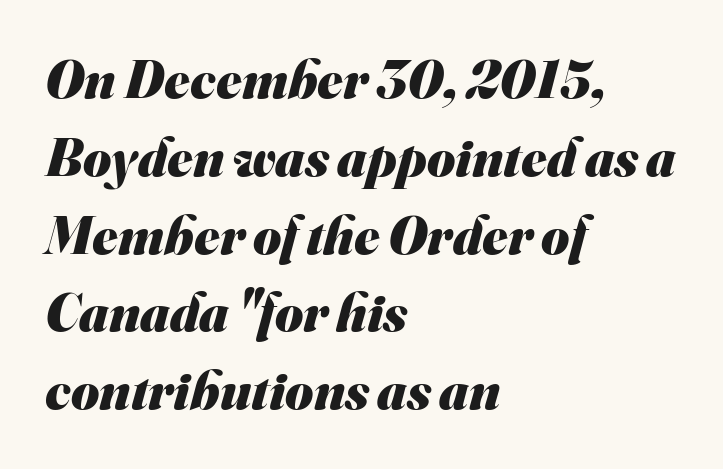
Q: Is the text bold? A: Yes.
Q: Is the typeface a serif or a sans-serif typeface? A: Sans-serif.
Q: Is the text underlined? A: No.
Q: How is the paragraph aligned? A: Left-aligned.
Q: Is the spacing between letters normal or unusually wide? A: Normal.
Q: Is the spacing between lines tight, normal or loose? A: Normal.
Q: Width (condensed, normal, or wide)? A: Normal.
Q: Stroke contrast? A: Medium.
Q: x-height? A: Small.
Q: Monospaced? A: No.
